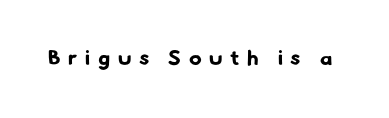
The tracking jumps out immediately: characters are airy and widely separated. Glance below the letters and you will spot only blank space. The strokes are fattened all the way to bold.
